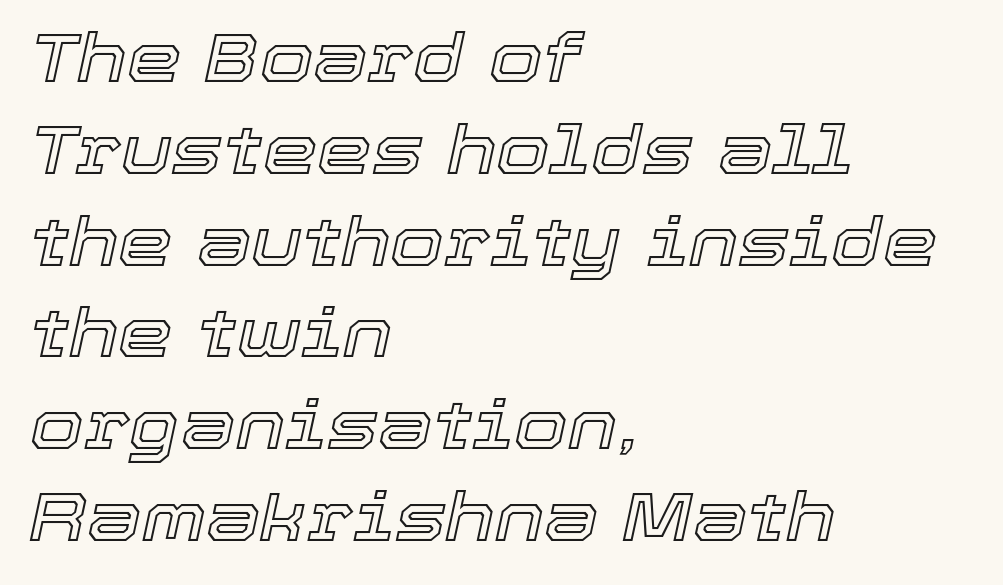
Q: Is the text italic (slanted)? A: Yes, it leans right by about 12 degrees.
Q: Is the text underlined? A: No.
Q: How is the paragraph aligned? A: Left-aligned.
Q: Is the spacing between letters normal or unusually wide? A: Normal.
Q: Is the spacing between lines tight, normal or loose? A: Normal.
Q: Width (condensed, normal, or wide)? A: Normal.
Q: x-height? A: Medium.
Q: Monospaced? A: No.
